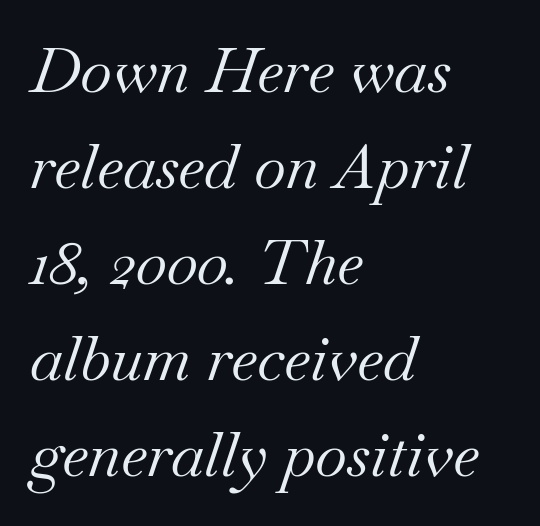
{"serif": "yes", "italic": "yes", "lean": "right", "slant_degrees": 18, "bold": "no", "weight": "regular", "width": "normal", "stroke_contrast": "medium", "x_height": "small", "monospaced": "no", "underline": "no", "align": "left", "line_spacing": "normal", "line_spacing_ratio": 1.55, "letter_spacing": "normal", "letter_spacing_em": 0.0, "glyph_px": 62}
